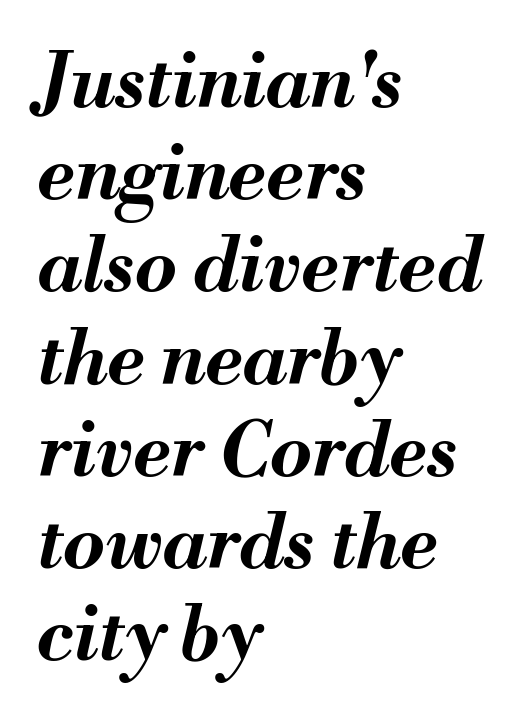
{"italic": "yes", "lean": "right", "slant_degrees": 13, "bold": "yes", "weight": "bold", "width": "normal", "stroke_contrast": "medium", "x_height": "small", "monospaced": "no", "underline": "no", "align": "left", "line_spacing_ratio": 1.23, "letter_spacing": "normal", "letter_spacing_em": 0.0, "glyph_px": 75}
